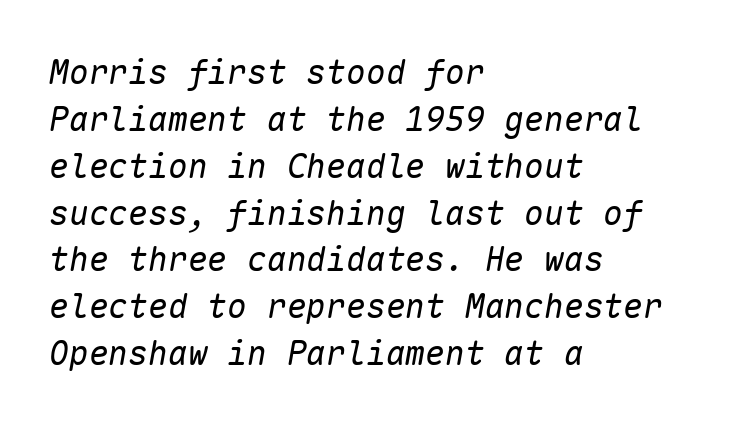
{"italic": "yes", "lean": "right", "slant_degrees": 10, "bold": "no", "weight": "regular", "width": "normal", "stroke_contrast": "low", "x_height": "medium", "monospaced": "yes", "underline": "no", "align": "left", "line_spacing": "normal", "line_spacing_ratio": 1.42, "letter_spacing": "normal", "letter_spacing_em": 0.0, "glyph_px": 33}
